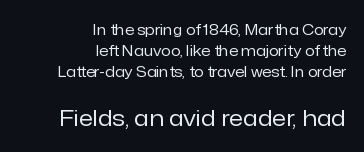
Q: Is the text bold? A: No.
Q: Is the text italic (slanted)? A: No, it is upright.
Q: Is the text underlined? A: No.
Q: How is the paragraph aligned? A: Right-aligned.
Q: Is the spacing between letters normal or unusually wide? A: Normal.
Q: Is the spacing between lines tight, normal or loose? A: Normal.
Q: Which block of text is set in a larger size, the first (top) or the second (bottom)? A: The second (bottom) one.
